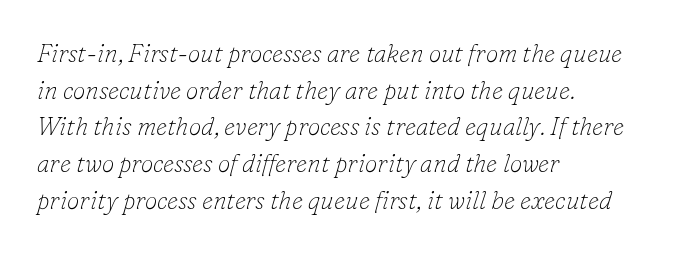
The rag falls on the right side of this text block. These lines were composed using italics. Stems and bowls with no extra thickness — not bold. Students, observe: this is what conventionally led text looks like. Characters follow at the spacing the type designer built in. Underlining? Definitely not there.
